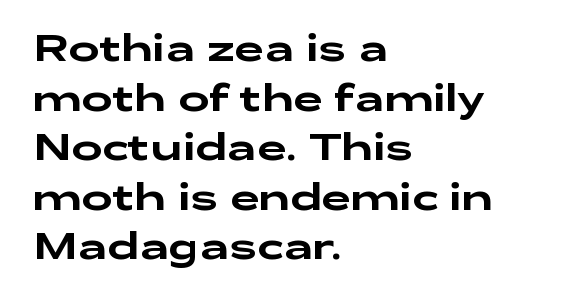
Each new line begins a customary step beneath the previous one. Is the block centered? No — it sits flush against the left margin. Spacing verdict: proportional, widths tailored to each character. The lettering holds an erect, upright posture throughout. The letters sit at their default tracking, neither squeezed nor spread.
